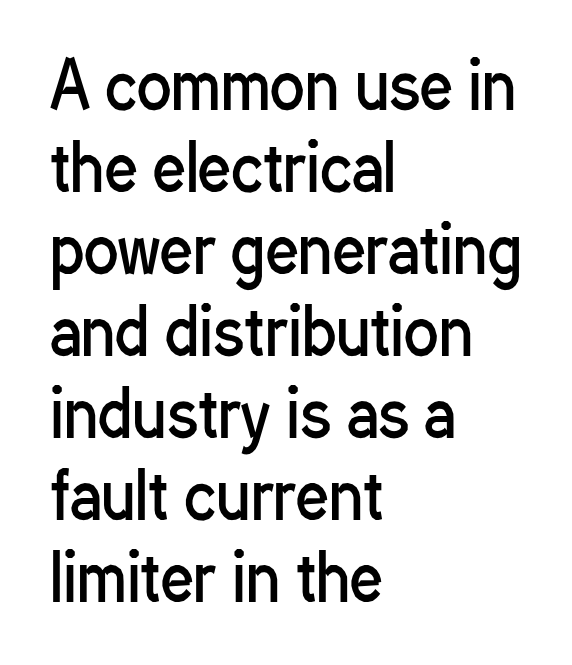
The image shows 64 px regular-weight, condensed sans-serif type, upright; set left-aligned, normal line spacing (1.28x), normal letter spacing, not underlined; low stroke contrast and a medium x-height.
